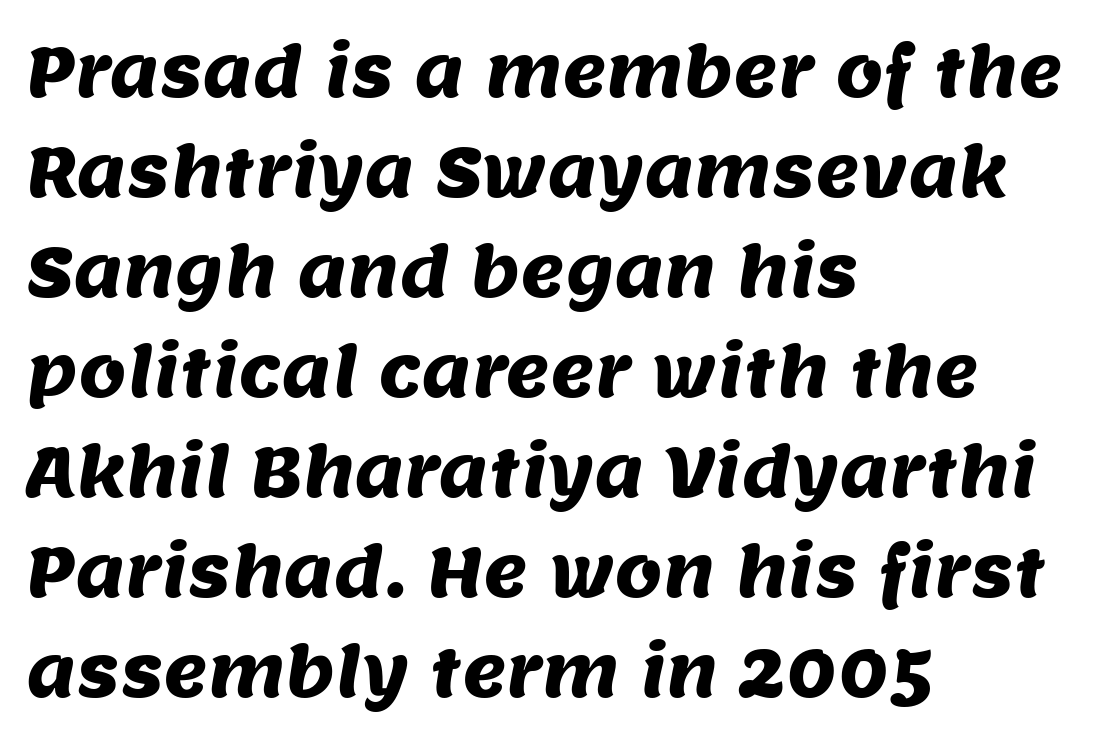
The image shows 68 px sans-serif type; set left-aligned, normal line spacing (1.47x), normal letter spacing, not underlined; medium stroke contrast and a large x-height.
